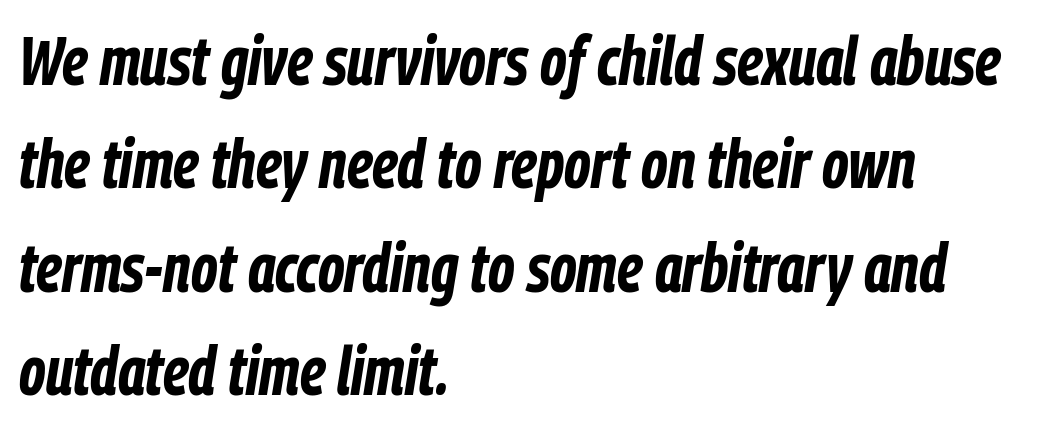
{"italic": "yes", "lean": "right", "slant_degrees": 9, "bold": "yes", "weight": "bold", "width": "condensed", "stroke_contrast": "low", "x_height": "medium", "monospaced": "no", "underline": "no", "align": "left", "line_spacing": "normal", "line_spacing_ratio": 1.52, "letter_spacing": "normal", "letter_spacing_em": 0.0, "glyph_px": 68}
